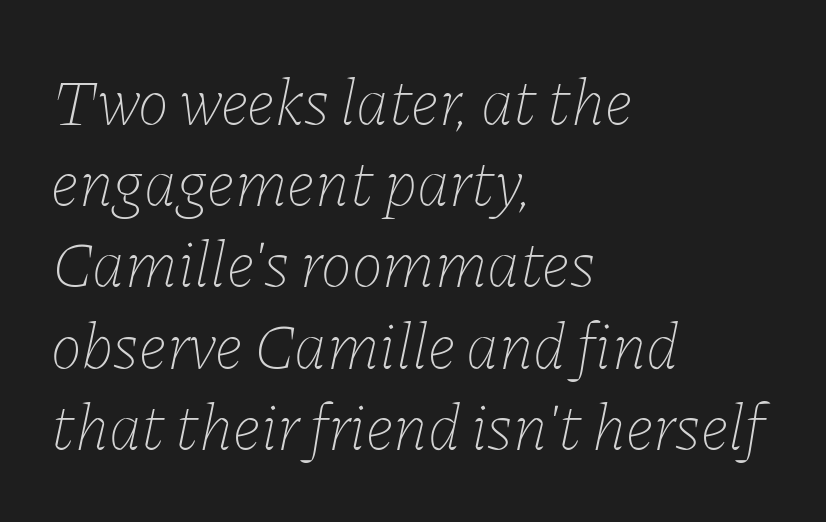
{"italic": "yes", "lean": "right", "slant_degrees": 11, "bold": "no", "weight": "thin", "width": "normal", "stroke_contrast": "low", "x_height": "medium", "monospaced": "no", "underline": "no", "align": "left", "line_spacing_ratio": 1.23, "letter_spacing": "normal", "letter_spacing_em": 0.0, "glyph_px": 66}
